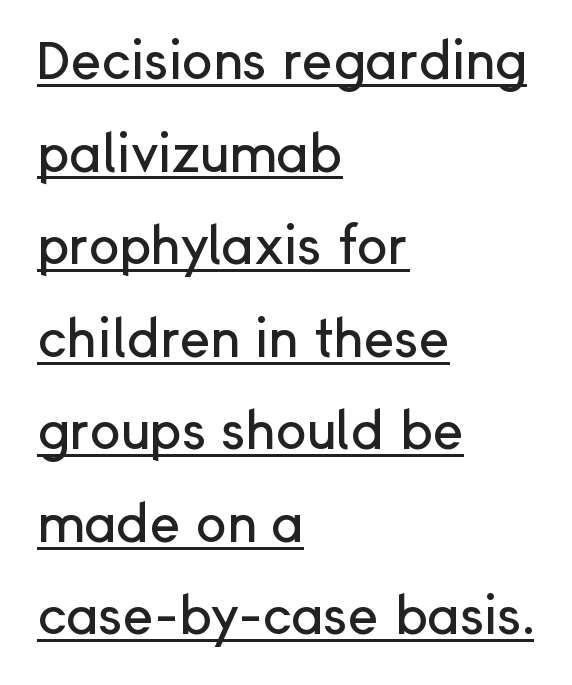
Q: Is the text italic (slanted)? A: No, it is upright.
Q: Is the typeface a serif or a sans-serif typeface? A: Sans-serif.
Q: Is the text underlined? A: Yes.
Q: How is the paragraph aligned? A: Left-aligned.
Q: Is the spacing between letters normal or unusually wide? A: Normal.
Q: Width (condensed, normal, or wide)? A: Normal.
Q: Stroke contrast? A: Low.
Q: x-height? A: Medium.
Q: Monospaced? A: No.
